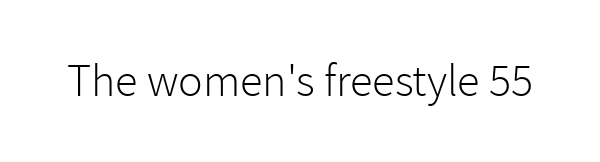
{"serif": "no", "italic": "no", "bold": "no", "weight": "light", "width": "normal", "stroke_contrast": "low", "x_height": "medium", "monospaced": "no", "underline": "no", "letter_spacing": "normal", "letter_spacing_em": 0.0, "glyph_px": 46}
